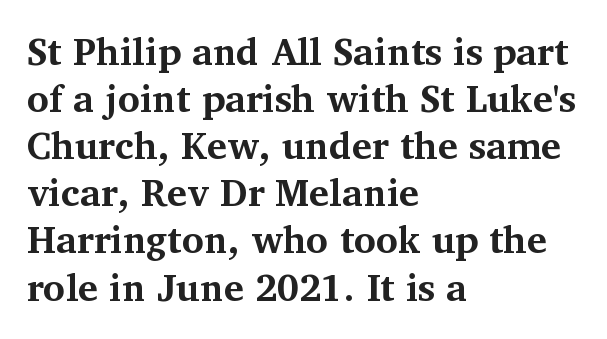
The image shows 38 px bold serif type, upright; set left-aligned, line spacing 1.24x, normal letter spacing, not underlined; medium stroke contrast and a medium x-height.
